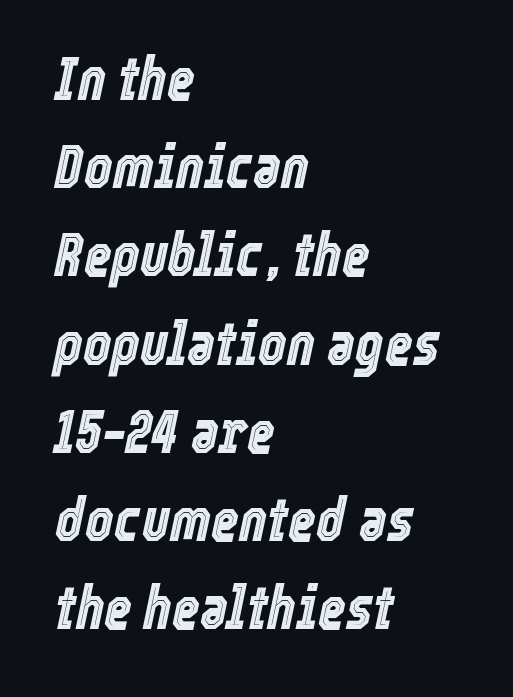
Does the leading feel generous? No, just average. Caption: multi-line text, flush left, ragged right. If you drew a line through each stem, it would be angled. Each letter keeps its own natural width here, so spacing adapts to shape. The face used here is rendered with its standard letterfit. The gap between lines stays unmarked.
